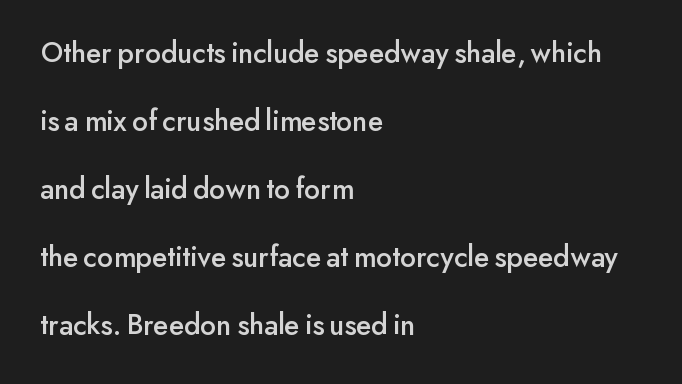
The typesetter chose a ragged-right arrangement here. This sample uses a sans-serif face. Interline gaps are noticeably wide in this sample. Anything drawn beneath the words? Only blank space.
